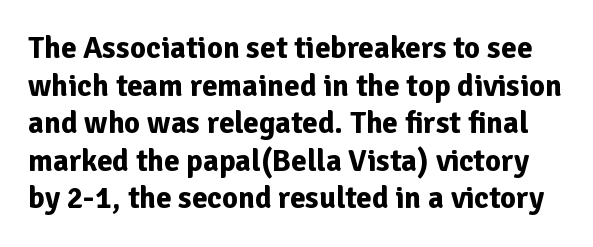
{"serif": "no", "italic": "no", "bold": "yes", "weight": "bold", "width": "normal", "stroke_contrast": "low", "x_height": "medium", "monospaced": "no", "underline": "no", "line_spacing_ratio": 1.21, "letter_spacing": "normal", "letter_spacing_em": 0.0, "glyph_px": 31}
